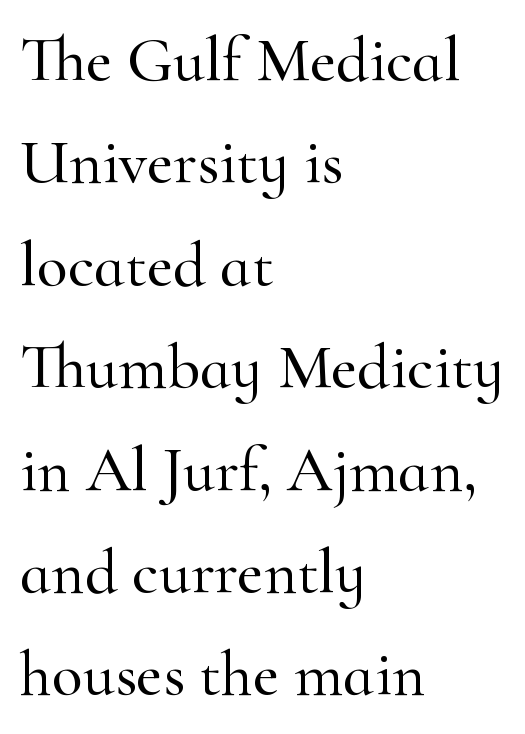
{"serif": "yes", "italic": "no", "width": "normal", "stroke_contrast": "high", "x_height": "small", "monospaced": "no", "underline": "no", "align": "left", "line_spacing": "normal", "line_spacing_ratio": 1.6, "letter_spacing": "normal", "letter_spacing_em": 0.0, "glyph_px": 64}
